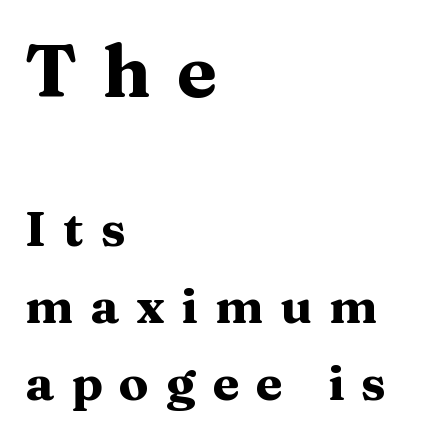
Q: Is the text bold? A: Yes.
Q: Is the text italic (slanted)? A: No, it is upright.
Q: Is the typeface a serif or a sans-serif typeface? A: Serif.
Q: Is the text underlined? A: No.
Q: How is the paragraph aligned? A: Left-aligned.
Q: Is the spacing between letters normal or unusually wide? A: Unusually wide.
Q: Is the spacing between lines tight, normal or loose? A: Normal.
Q: Which block of text is set in a larger size, the first (top) or the second (bottom)? A: The first (top) one.
Q: Width (condensed, normal, or wide)? A: Wide.
Q: Stroke contrast? A: Medium.
Q: x-height? A: Medium.
Q: Monospaced? A: No.
